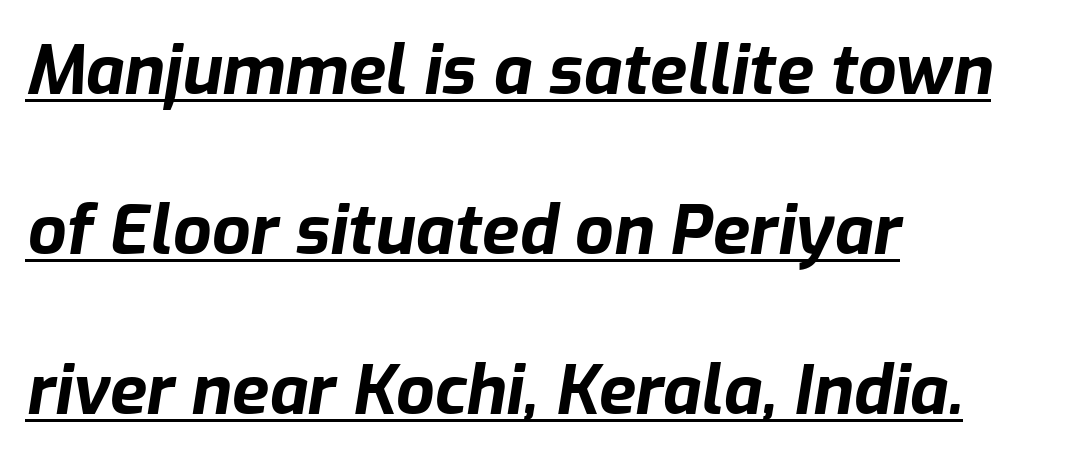
{"italic": "yes", "lean": "right", "slant_degrees": 9, "bold": "yes", "weight": "bold", "width": "normal", "stroke_contrast": "low", "x_height": "medium", "monospaced": "no", "underline": "yes", "align": "left", "line_spacing": "loose", "line_spacing_ratio": 2.35, "letter_spacing": "normal", "letter_spacing_em": 0.0, "glyph_px": 68}
